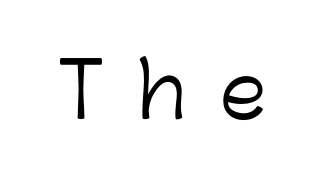
The image shows 75 px light sans-serif type, upright; set unusually wide letter spacing (+0.46 em), not underlined; low stroke contrast and a medium x-height.
